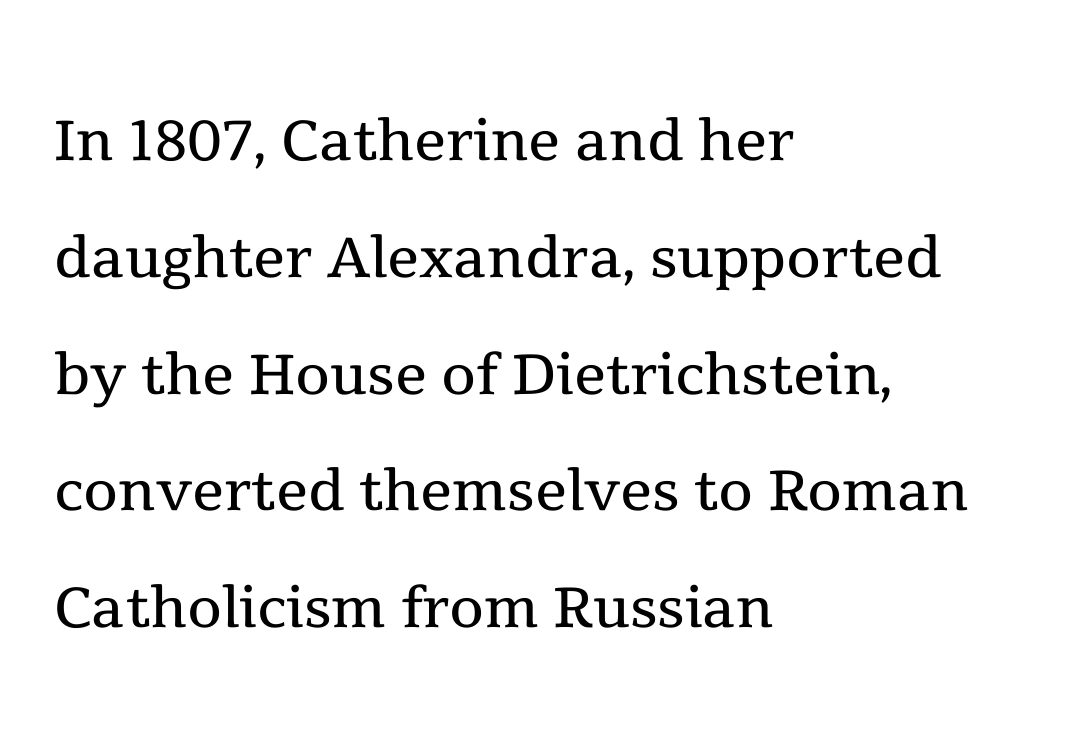
The image shows 80 px regular-weight serif type, upright; set left-aligned, normal line spacing (1.46x), normal letter spacing, not underlined; a medium x-height.
